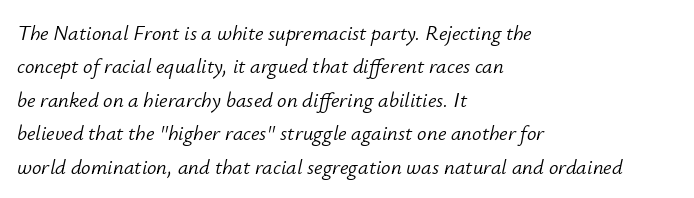
Leading matches the norm, producing a regular column. The face used here is rendered with its standard letterfit. Where is the straight margin? On the left. Underline: absent. Think standard paragraph weight, or any step lighter than that. Posture: slanted.
